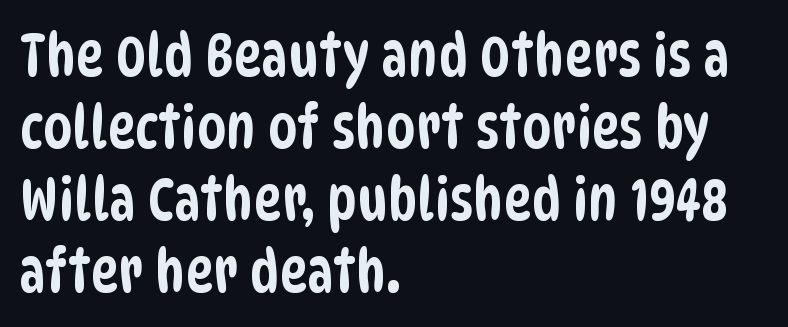
{"serif": "no", "width": "condensed", "stroke_contrast": "low", "x_height": "large", "monospaced": "no", "underline": "no", "align": "left", "line_spacing_ratio": 1.22, "letter_spacing": "normal", "letter_spacing_em": 0.0, "glyph_px": 59}
